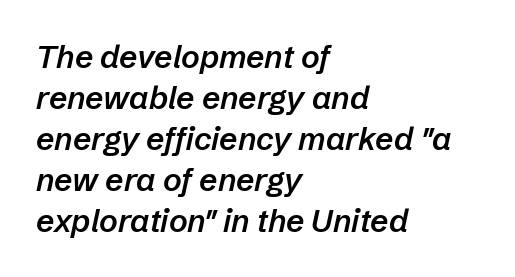
These words are printed semibold, heavier than regular yet not bold. The rendering uses natural spacing where letterforms have individual widths. Default kerning and tracking; the words read as compact shapes. Interline gaps are of average width in this sample. Where is the straight margin? On the left.
